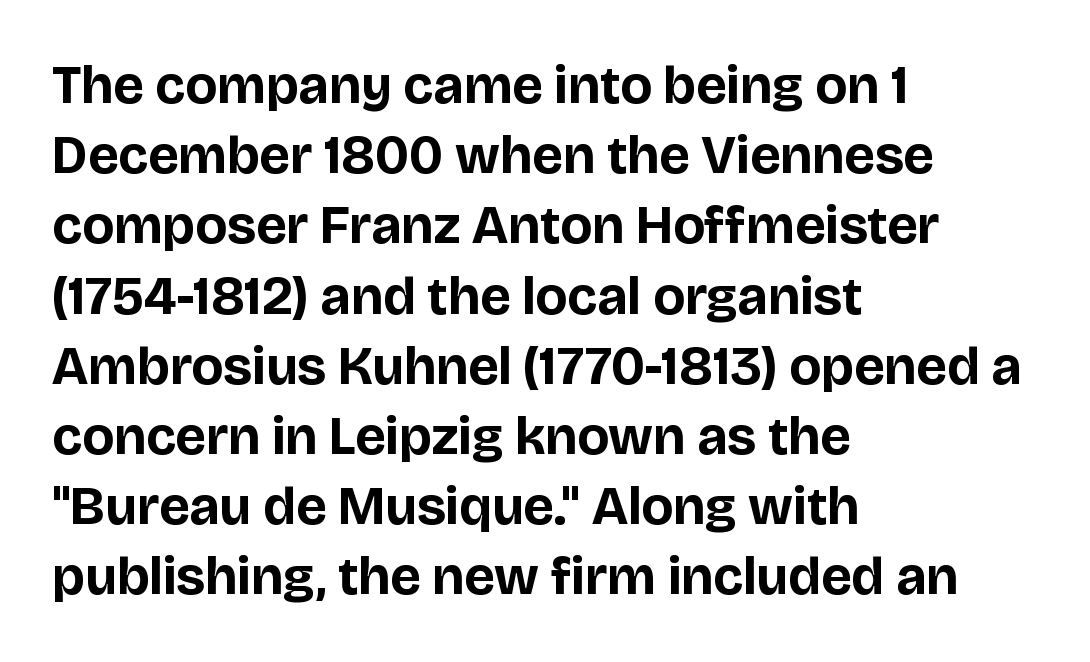
In terms of posture, this sample is upright. Do the characters align in a grid? No, the font is proportional. Honestly, there is no underline to notice here at all. Does extra space separate the letters? No, they use regular spacing. Note: no serifs on the glyphs.
